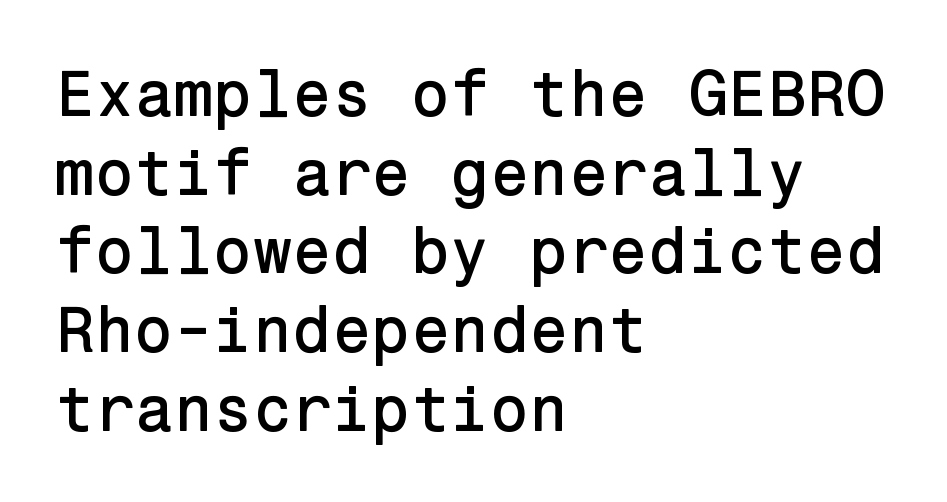
{"serif": "no", "italic": "no", "width": "normal", "stroke_contrast": "low", "x_height": "medium", "underline": "no", "align": "left", "line_spacing_ratio": 1.23, "letter_spacing": "normal", "letter_spacing_em": 0.0, "glyph_px": 64}
